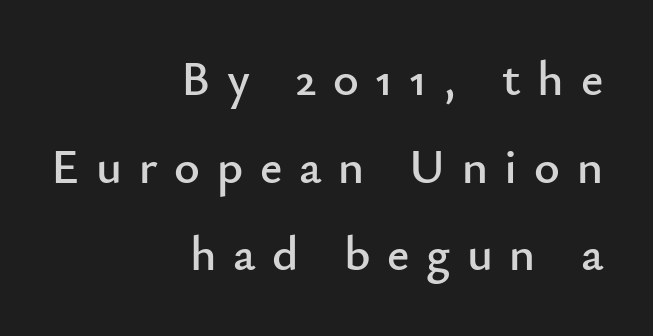
{"serif": "no", "italic": "no", "width": "normal", "stroke_contrast": "low", "x_height": "small", "monospaced": "no", "underline": "no", "align": "right", "line_spacing_ratio": 1.79, "letter_spacing": "wide", "letter_spacing_em": 0.34, "glyph_px": 49}
